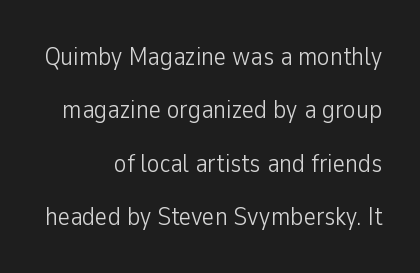
The image shows 26 px text type, upright; set right-aligned, loose line spacing (2.05x), normal letter spacing, not underlined.
